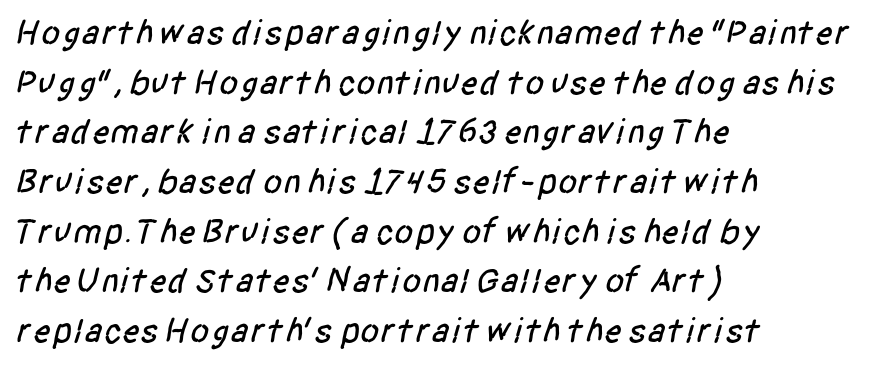
This sample has the flowing, uneven cadence of proportional lettering. The letterforms sit shoulder to shoulder at normal distance. Classification — sans serif. If you measured baseline to baseline, you'd find a middling distance. Any mark beneath the type? The region is blank.
